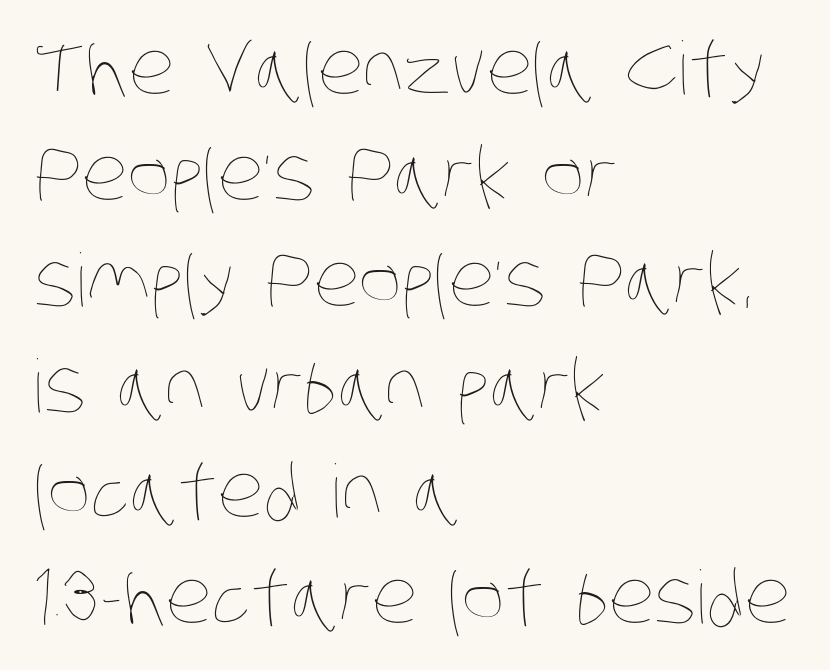
{"bold": "no", "weight": "thin", "width": "condensed", "stroke_contrast": "low", "x_height": "large", "monospaced": "no", "underline": "no", "align": "left", "line_spacing": "normal", "line_spacing_ratio": 1.45, "letter_spacing": "normal", "letter_spacing_em": 0.0, "glyph_px": 73}
